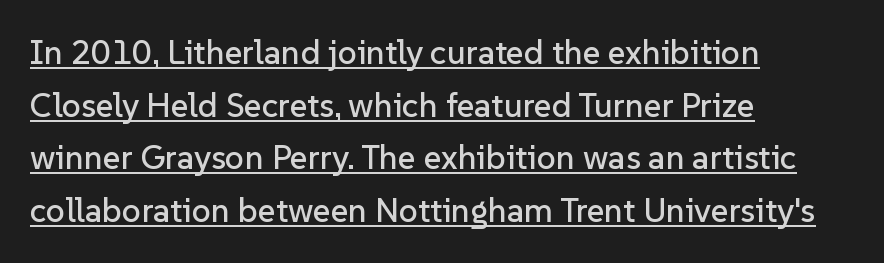
These lines are set flush left with a ragged right edge. Letterform terminals end flat and unadorned throughout the passage. What stands out about the letter spacing? Nothing — it is the standard amount. Does the lettering tilt? It doesn't — this is upright.
